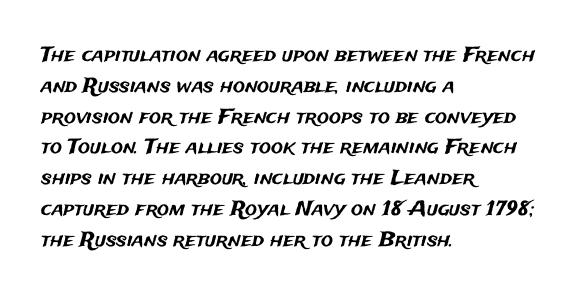
Letter spacing: default. This rendering uses left alignment, leaving the right contour irregular. Evenly set lines give the paragraph a standard silhouette.
